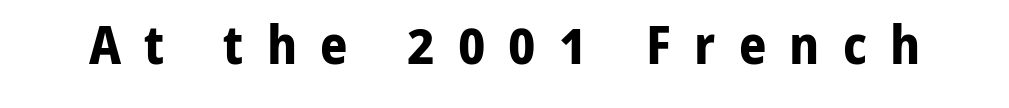
The image shows 54 px bold sans-serif type, upright; set unusually wide letter spacing (+0.43 em), not underlined; low stroke contrast and a medium x-height.
